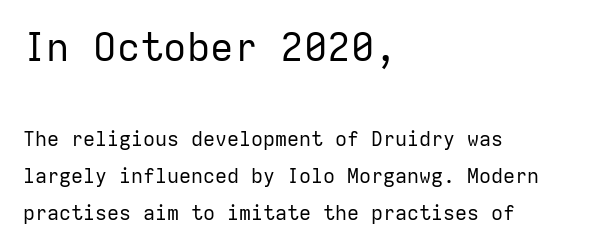
Q: Is the text bold? A: No.
Q: Is the text italic (slanted)? A: No, it is upright.
Q: Is the typeface a serif or a sans-serif typeface? A: Sans-serif.
Q: Is the text underlined? A: No.
Q: How is the paragraph aligned? A: Left-aligned.
Q: Is the spacing between letters normal or unusually wide? A: Normal.
Q: Which block of text is set in a larger size, the first (top) or the second (bottom)? A: The first (top) one.
Q: Width (condensed, normal, or wide)? A: Normal.
Q: Stroke contrast? A: Low.
Q: x-height? A: Medium.
Q: Monospaced? A: Yes.
